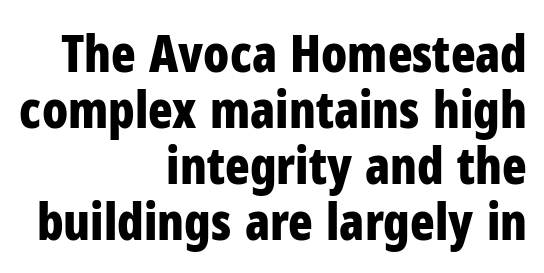
Q: Is the text bold? A: Yes.
Q: Is the text italic (slanted)? A: No, it is upright.
Q: Is the typeface a serif or a sans-serif typeface? A: Sans-serif.
Q: Is the text underlined? A: No.
Q: How is the paragraph aligned? A: Right-aligned.
Q: Is the spacing between letters normal or unusually wide? A: Normal.
Q: Is the spacing between lines tight, normal or loose? A: Tight.
Q: Width (condensed, normal, or wide)? A: Condensed.
Q: Stroke contrast? A: Low.
Q: x-height? A: Medium.
Q: Monospaced? A: No.
